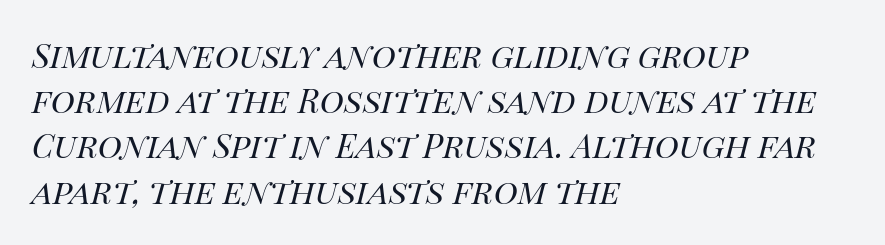
The image shows 33 px regular-weight type, italic (leaning right); set left-aligned, normal line spacing (1.37x), normal letter spacing, not underlined; high stroke contrast and a large x-height.
